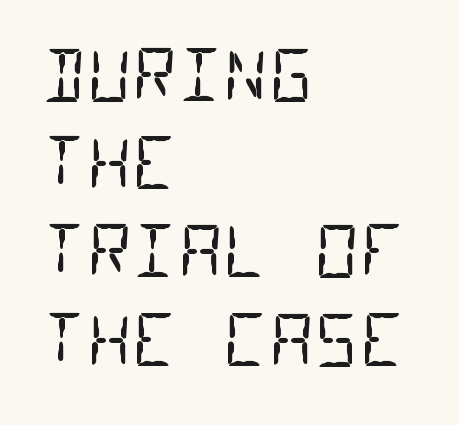
Q: Is the text bold? A: No.
Q: Is the typeface a serif or a sans-serif typeface? A: Sans-serif.
Q: Is the text underlined? A: No.
Q: How is the paragraph aligned? A: Left-aligned.
Q: Is the spacing between letters normal or unusually wide? A: Normal.
Q: Is the spacing between lines tight, normal or loose? A: Normal.
Q: Width (condensed, normal, or wide)? A: Condensed.
Q: Stroke contrast? A: Low.
Q: x-height? A: Large.
Q: Monospaced? A: Yes.
